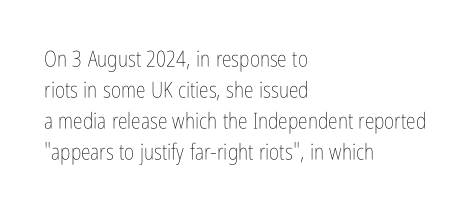
The image shows 22 px text type, upright; set left-aligned, normal line spacing (1.41x), normal letter spacing, not underlined.
